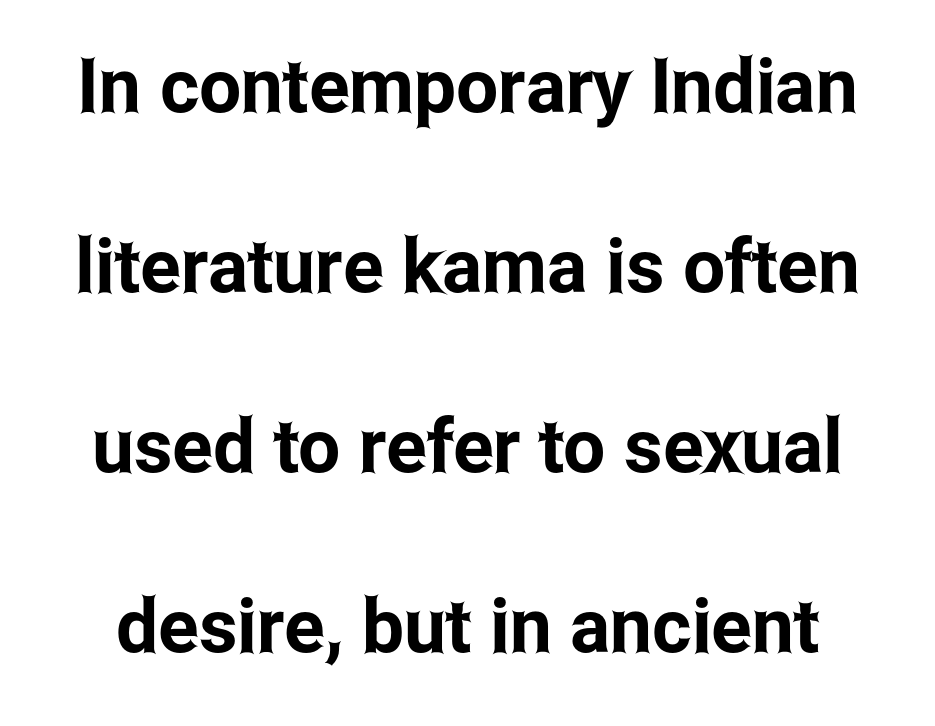
The letters sit at their default tracking, neither squeezed nor spread. The strip under each line holds only bare page. The text was rendered using a sans face with plain stroke endings. Compared with typical paragraphs, the rows here are farther apart. The letters stand upright; this is a roman face.
